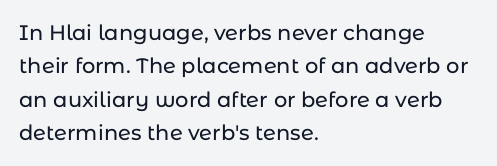
The image shows 21 px text type, upright; set left-aligned, normal line spacing (1.59x), normal letter spacing, not underlined.
